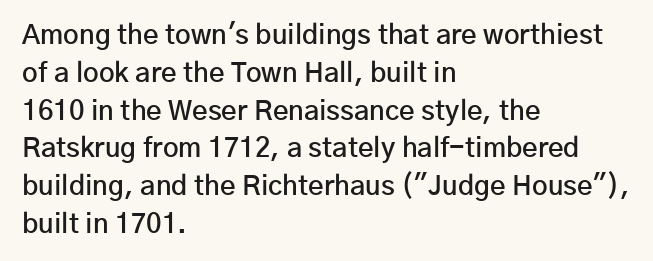
Q: Is the text bold? A: Semi-bold.
Q: Is the text italic (slanted)? A: No, it is upright.
Q: Is the text underlined? A: No.
Q: How is the paragraph aligned? A: Left-aligned.
Q: Is the spacing between letters normal or unusually wide? A: Normal.
Q: Is the spacing between lines tight, normal or loose? A: Normal.
